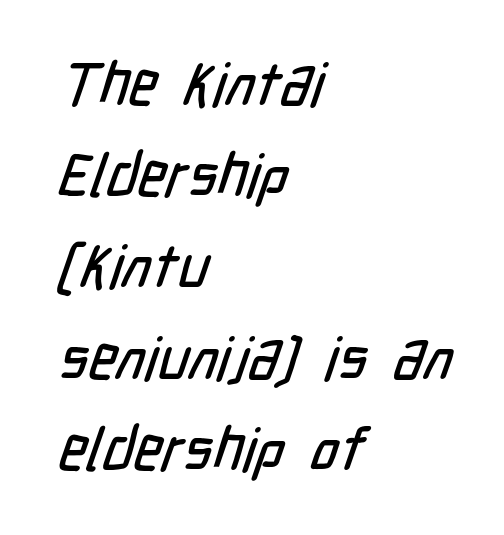
{"serif": "no", "width": "condensed", "stroke_contrast": "low", "x_height": "medium", "monospaced": "no", "underline": "no", "align": "left", "line_spacing": "normal", "line_spacing_ratio": 1.52, "letter_spacing": "normal", "letter_spacing_em": 0.0, "glyph_px": 60}
